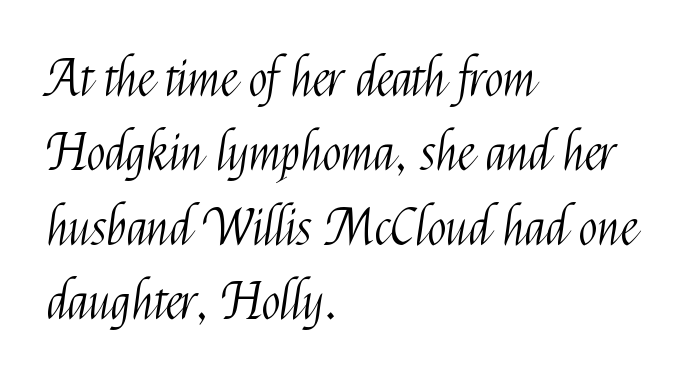
{"serif": "no", "bold": "no", "weight": "light", "width": "condensed", "stroke_contrast": "medium", "x_height": "medium", "monospaced": "no", "underline": "no", "align": "left", "line_spacing": "normal", "line_spacing_ratio": 1.49, "letter_spacing": "normal", "letter_spacing_em": 0.0, "glyph_px": 50}
